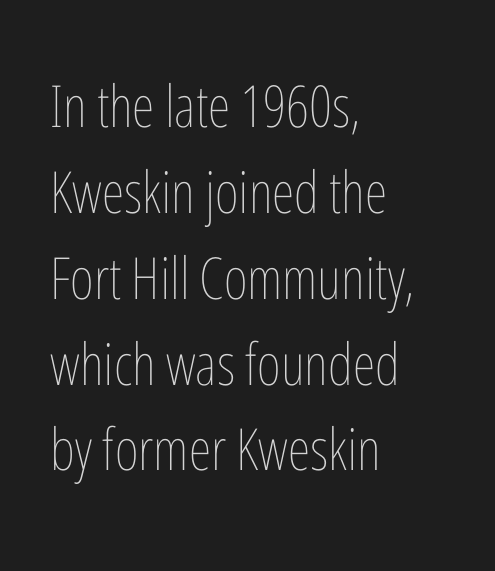
The letterforms sit shoulder to shoulder at normal distance. No word sits above an underline. This sample uses an upright cut, with every glyph sitting square on the baseline. Think of a printed novel: that variable character pitch is what you see here.
